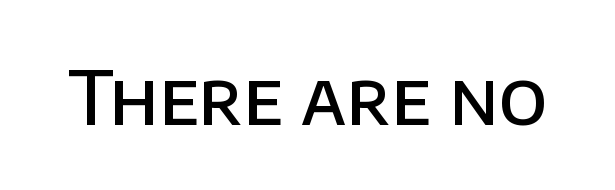
{"serif": "no", "italic": "no", "bold": "semi", "weight": "semibold", "width": "normal", "stroke_contrast": "low", "x_height": "large", "monospaced": "no", "underline": "no", "letter_spacing": "normal", "letter_spacing_em": 0.0, "glyph_px": 74}
